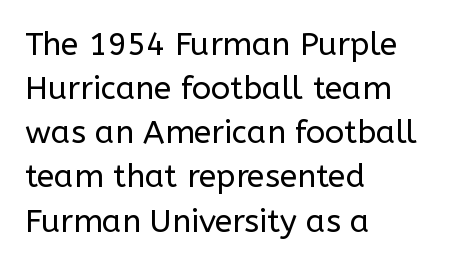
{"serif": "no", "italic": "no", "bold": "no", "weight": "regular", "width": "normal", "stroke_contrast": "low", "x_height": "medium", "monospaced": "no", "underline": "no", "align": "left", "line_spacing": "normal", "line_spacing_ratio": 1.38, "letter_spacing": "normal", "letter_spacing_em": 0.0, "glyph_px": 32}
